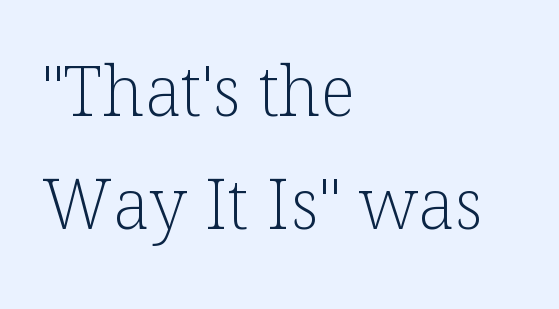
The image shows 69 px light serif type, upright; set left-aligned, normal line spacing (1.64x), normal letter spacing, not underlined; low stroke contrast and a medium x-height.
